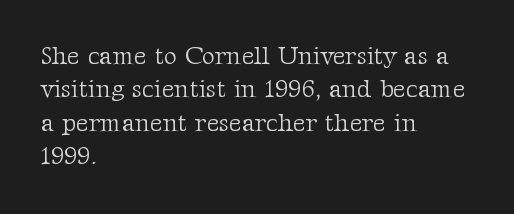
{"italic": "no", "bold": "no", "underline": "no", "align": "left", "line_spacing": "normal", "line_spacing_ratio": 1.34, "letter_spacing": "normal", "letter_spacing_em": 0.0, "glyph_px": 25}
